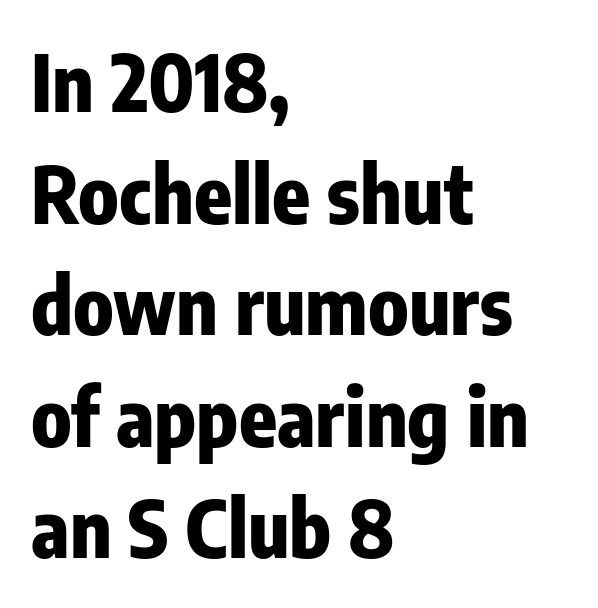
Q: Is the text bold? A: Yes.
Q: Is the text italic (slanted)? A: No, it is upright.
Q: Is the typeface a serif or a sans-serif typeface? A: Sans-serif.
Q: Is the text underlined? A: No.
Q: How is the paragraph aligned? A: Left-aligned.
Q: Is the spacing between letters normal or unusually wide? A: Normal.
Q: Is the spacing between lines tight, normal or loose? A: Normal.
Q: Width (condensed, normal, or wide)? A: Condensed.
Q: Stroke contrast? A: Low.
Q: x-height? A: Medium.
Q: Monospaced? A: No.
